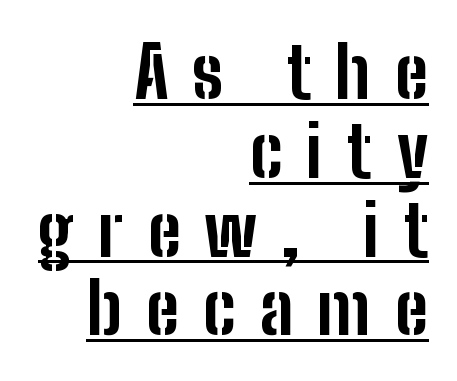
Q: Is the text bold? A: Yes.
Q: Is the text italic (slanted)? A: No, it is upright.
Q: Is the typeface a serif or a sans-serif typeface? A: Sans-serif.
Q: Is the text underlined? A: Yes.
Q: How is the paragraph aligned? A: Right-aligned.
Q: Is the spacing between letters normal or unusually wide? A: Unusually wide.
Q: Is the spacing between lines tight, normal or loose? A: Tight.
Q: Width (condensed, normal, or wide)? A: Condensed.
Q: Stroke contrast? A: Low.
Q: x-height? A: Medium.
Q: Monospaced? A: No.
